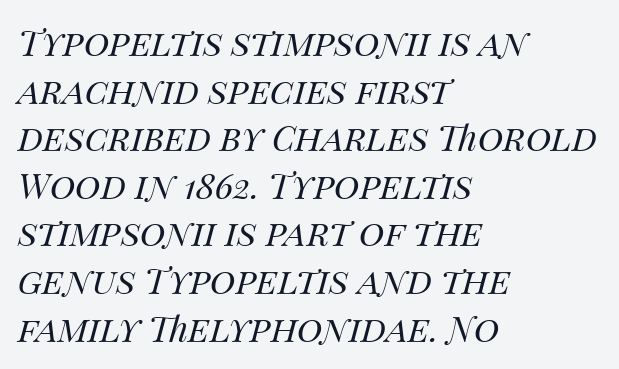
{"italic": "yes", "lean": "right", "slant_degrees": 14, "bold": "no", "weight": "regular", "width": "normal", "stroke_contrast": "medium", "x_height": "large", "monospaced": "no", "underline": "no", "align": "left", "line_spacing": "normal", "line_spacing_ratio": 1.36, "letter_spacing": "normal", "letter_spacing_em": 0.0, "glyph_px": 35}
